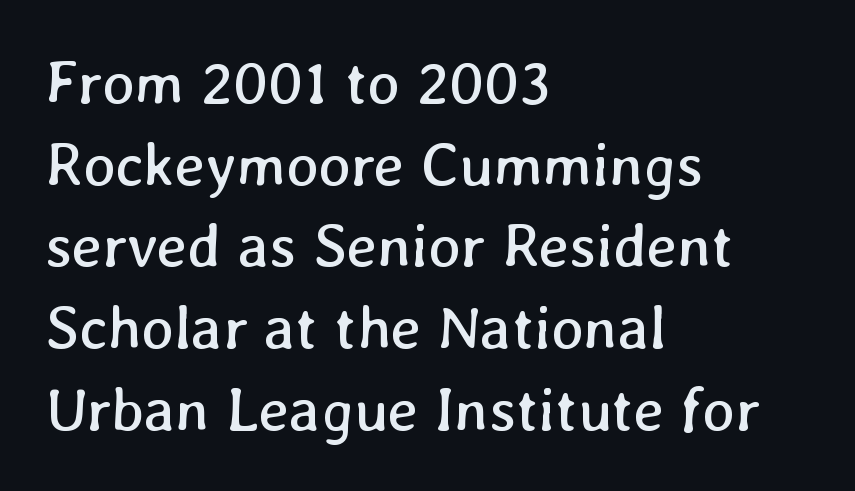
The image shows 61 px regular-weight type; set left-aligned, normal line spacing (1.34x), normal letter spacing, not underlined; low stroke contrast and a medium x-height.
